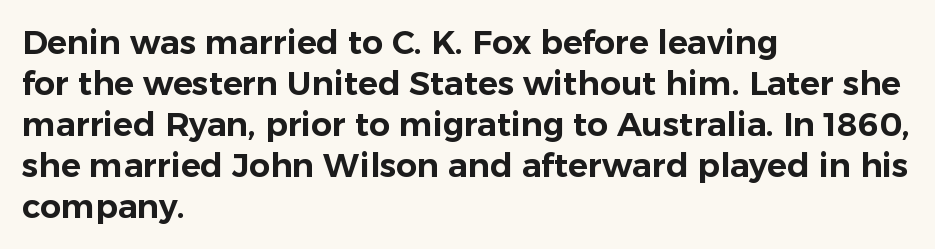
The image shows 33 px sans-serif type, upright; set left-aligned, line spacing 1.24x, normal letter spacing, not underlined; low stroke contrast and a medium x-height.
